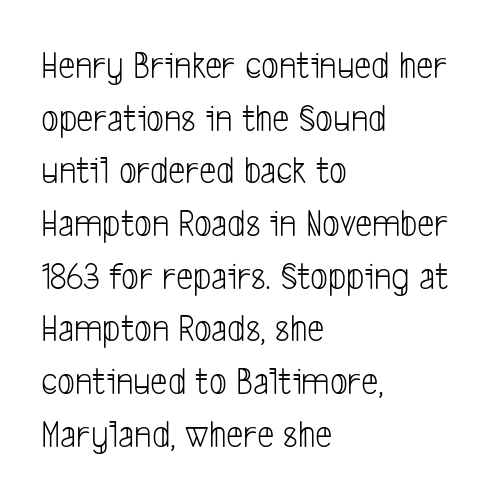
Q: Is the text bold? A: No.
Q: Is the typeface a serif or a sans-serif typeface? A: Sans-serif.
Q: Is the text underlined? A: No.
Q: How is the paragraph aligned? A: Left-aligned.
Q: Is the spacing between letters normal or unusually wide? A: Normal.
Q: Is the spacing between lines tight, normal or loose? A: Normal.
Q: Width (condensed, normal, or wide)? A: Condensed.
Q: Stroke contrast? A: Low.
Q: x-height? A: Medium.
Q: Monospaced? A: No.
